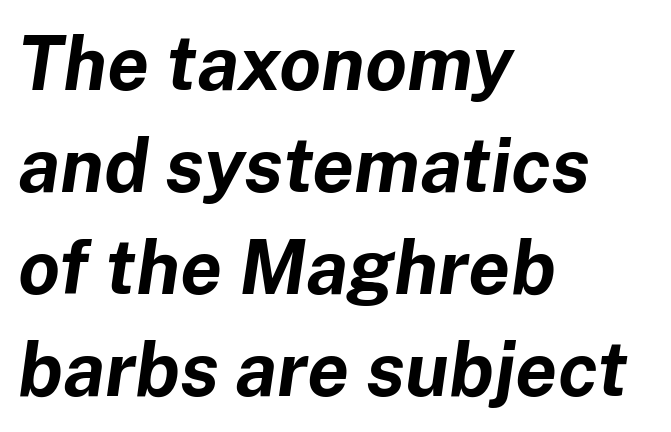
Q: Is the text bold? A: Yes.
Q: Is the text italic (slanted)? A: Yes, it leans right by about 8 degrees.
Q: Is the text underlined? A: No.
Q: How is the paragraph aligned? A: Left-aligned.
Q: Is the spacing between letters normal or unusually wide? A: Normal.
Q: Is the spacing between lines tight, normal or loose? A: Normal.
Q: Width (condensed, normal, or wide)? A: Normal.
Q: Stroke contrast? A: Low.
Q: x-height? A: Medium.
Q: Monospaced? A: No.
